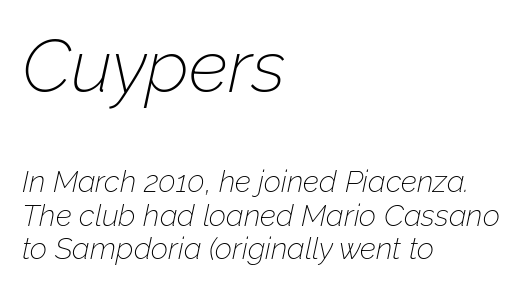
The image shows 74 px thin type, italic (leaning right); set left-aligned, tight line spacing (1.11x), normal letter spacing, not underlined; the first (top) block is 2.47x larger; low stroke contrast and a medium x-height.
